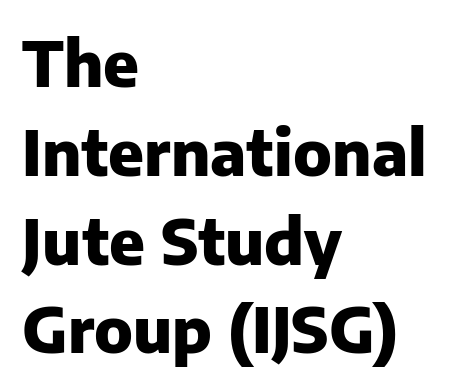
Compared with typical paragraphs, the rows here are spaced about the same. In terms of posture, this sample is upright. A typesetter would call this proportional, since set widths differ per character. Observe the absence of serifs on each vertical stroke in this sample. Weight check: bold — yes, fully. Is the letter spacing exaggerated? No — it looks like the ordinary default.
